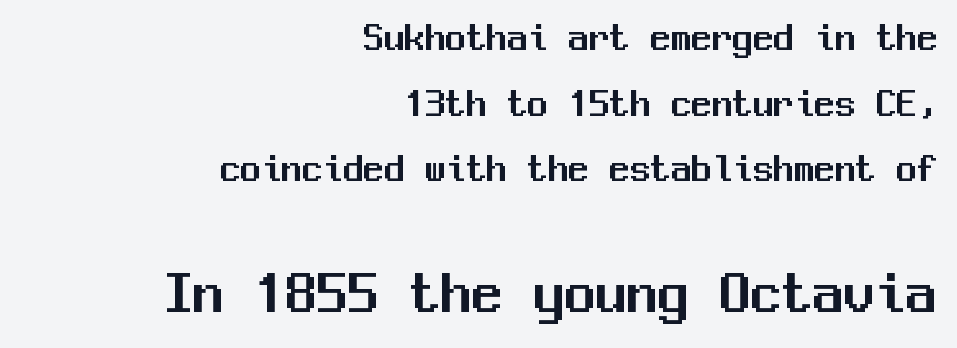
Q: Is the text italic (slanted)? A: No, it is upright.
Q: Is the typeface a serif or a sans-serif typeface? A: Sans-serif.
Q: Is the text underlined? A: No.
Q: How is the paragraph aligned? A: Right-aligned.
Q: Is the spacing between letters normal or unusually wide? A: Normal.
Q: Is the spacing between lines tight, normal or loose? A: Normal.
Q: Which block of text is set in a larger size, the first (top) or the second (bottom)? A: The second (bottom) one.
Q: Width (condensed, normal, or wide)? A: Normal.
Q: Stroke contrast? A: Medium.
Q: x-height? A: Medium.
Q: Monospaced? A: Yes.
